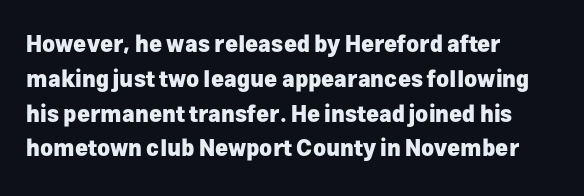
One-word summary of the alignment: left. Characters remain perfectly vertical along every line. Words float on clear page, feet unadorned. Look at the tracking — it's just the regular setting, nothing added.
